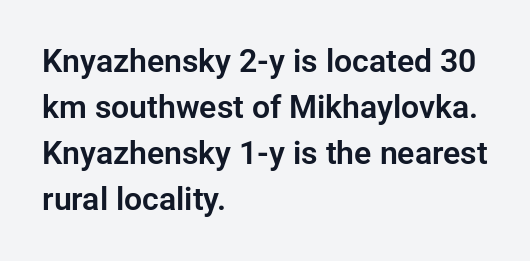
Q: Is the text italic (slanted)? A: No, it is upright.
Q: Is the typeface a serif or a sans-serif typeface? A: Sans-serif.
Q: Is the text underlined? A: No.
Q: How is the paragraph aligned? A: Left-aligned.
Q: Is the spacing between letters normal or unusually wide? A: Normal.
Q: Is the spacing between lines tight, normal or loose? A: Normal.
Q: Width (condensed, normal, or wide)? A: Normal.
Q: Stroke contrast? A: Low.
Q: x-height? A: Medium.
Q: Monospaced? A: No.
